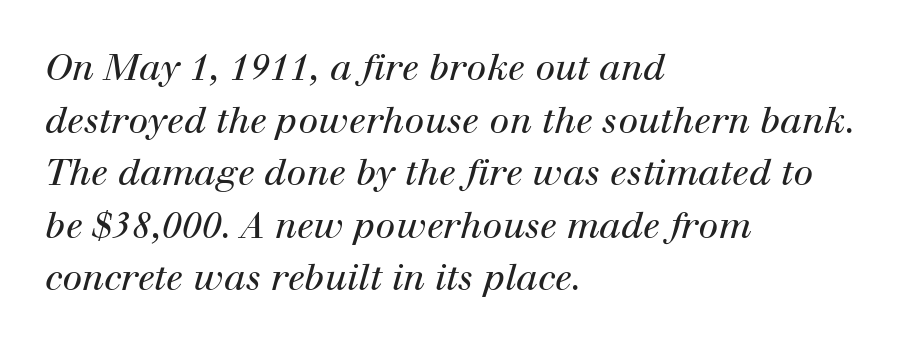
The image shows 36 px regular-weight serif type, italic (leaning right); set left-aligned, normal line spacing (1.46x), normal letter spacing, not underlined; high stroke contrast and a medium x-height.
